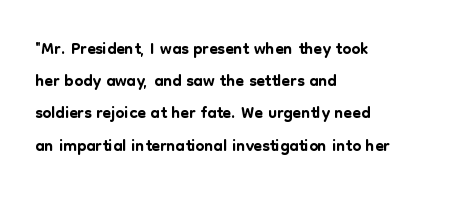
No italicization has been applied; the sample stays upright. This sample uses plain, unmodified letter spacing. Decoration check: the copy has no underline. The typesetter chose a ragged-right arrangement here. Interline gaps are of average width in this sample.
